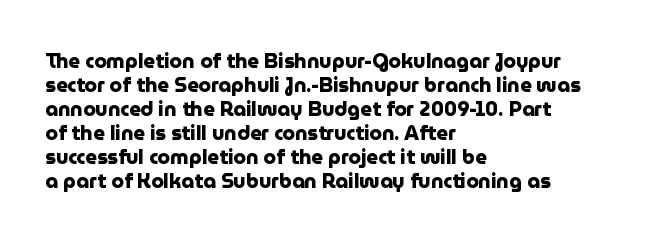
The image shows 20 px bold type, upright; set left-aligned, line spacing 1.2x, normal letter spacing, not underlined.
